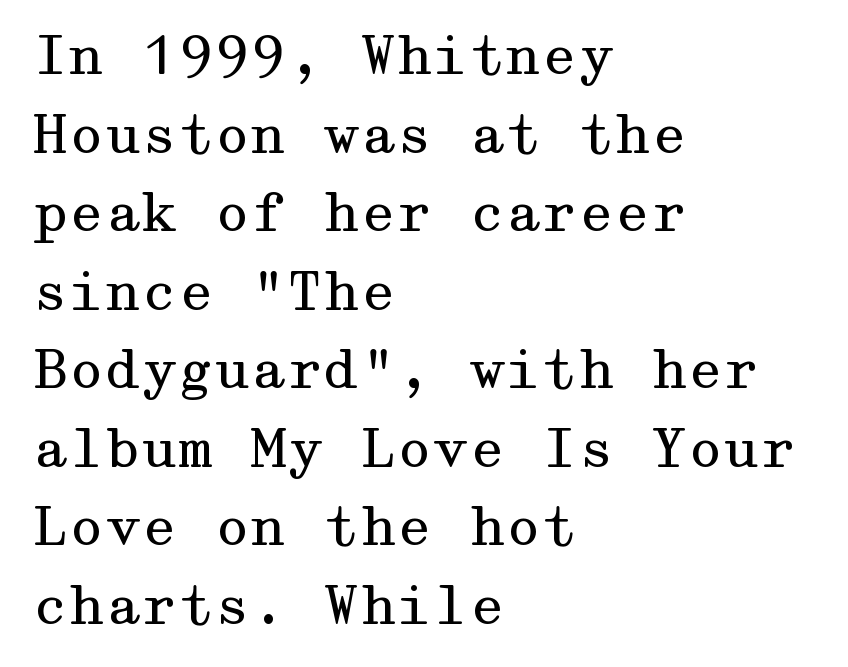
{"serif": "yes", "italic": "no", "bold": "no", "weight": "regular", "width": "wide", "stroke_contrast": "medium", "x_height": "medium", "underline": "no", "align": "left", "line_spacing": "normal", "line_spacing_ratio": 1.51, "letter_spacing": "normal", "letter_spacing_em": 0.0, "glyph_px": 52}
